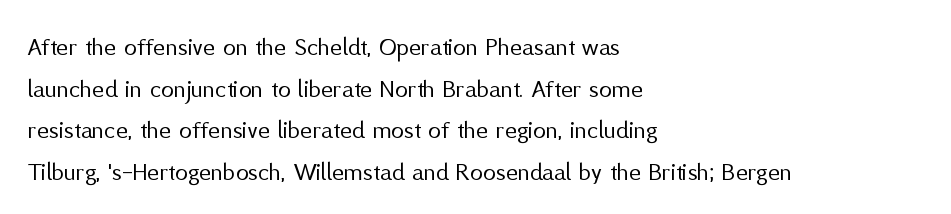
Rule under the text: the space is simply empty. One-word summary of the alignment: left. Stroke thickness stays within the range of a standard reading face or lighter. Rows of type keep a routine distance in the vertical direction. Ascenders rise straight up at ninety degrees. The tracking reads as untouched default to a designer's eye.
